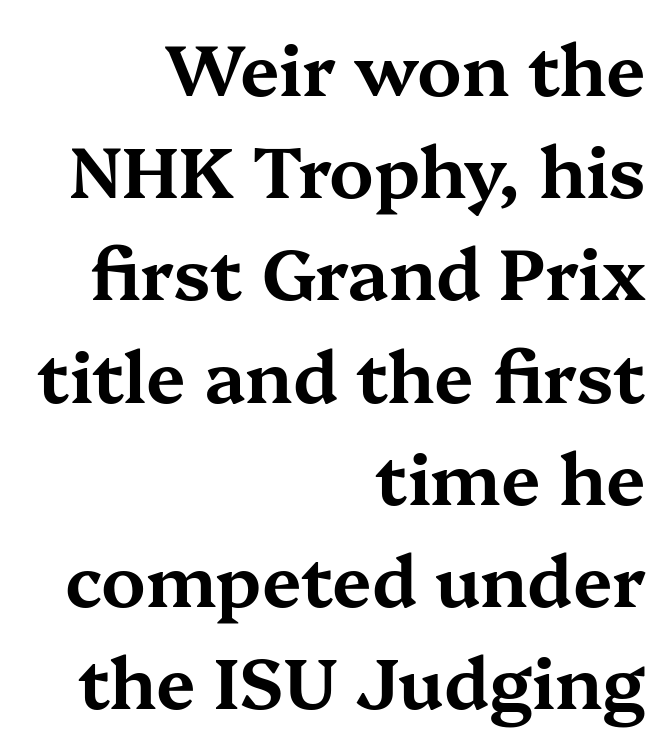
This rendering leaves character spacing at its baseline value. These lines sit exactly where default settings would place them. A roman cut, with each character standing at attention. This rendering features lettering with no underline. Layout note: lines flush right. Yep, those are serifs on the letters.
